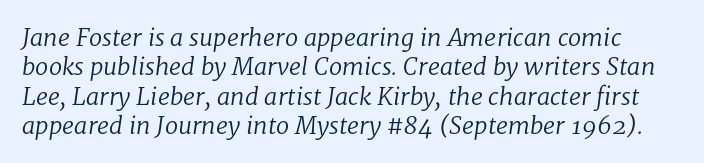
{"italic": "yes", "lean": "right", "slant_degrees": 8, "bold": "no", "underline": "no", "line_spacing_ratio": 1.22, "letter_spacing": "normal", "letter_spacing_em": 0.0, "glyph_px": 24}
